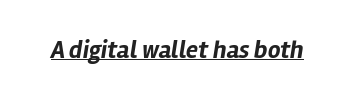
The text carries the slant typical of an italic or oblique font. Notice how thick the strokes are: this is what a full bold looks like. Observe the ordinary spacing: letters are neighbours, not strangers. Descenders here cross a horizontal rule under the line.
